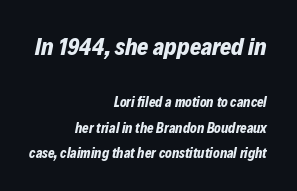
Q: Is the text bold? A: Yes.
Q: Is the text italic (slanted)? A: Yes, it leans right by about 12 degrees.
Q: Is the text underlined? A: No.
Q: How is the paragraph aligned? A: Right-aligned.
Q: Is the spacing between letters normal or unusually wide? A: Normal.
Q: Which block of text is set in a larger size, the first (top) or the second (bottom)? A: The first (top) one.
